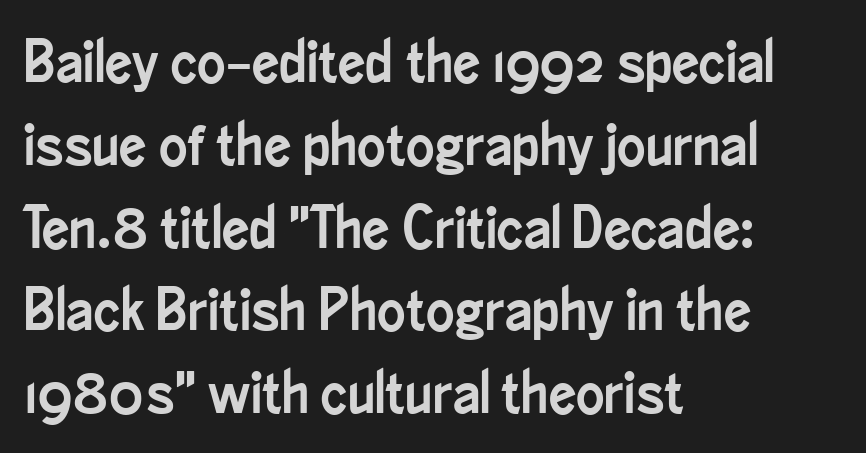
Typographically, this falls in the sans-serif category. A typesetter would call this zero additional tracking. The passage shown is typed in a proportional face where columns would drift. Style check: upright. This rendering uses left alignment, leaving the right contour irregular. Whoever set this chose a conventional vertical rhythm.
